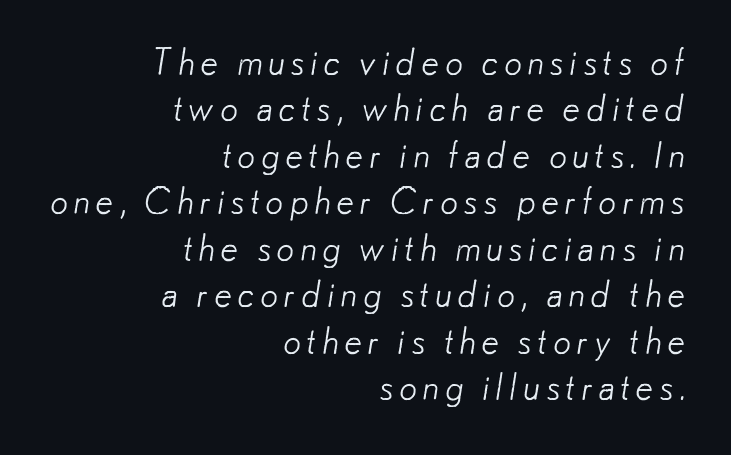
{"serif": "no", "bold": "no", "weight": "light", "width": "normal", "stroke_contrast": "low", "x_height": "small", "monospaced": "no", "underline": "no", "align": "right", "line_spacing": "normal", "line_spacing_ratio": 1.29, "glyph_px": 36}
